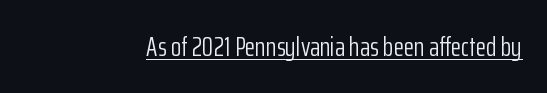
The image shows 27 px text type, upright; set normal letter spacing, underlined.
